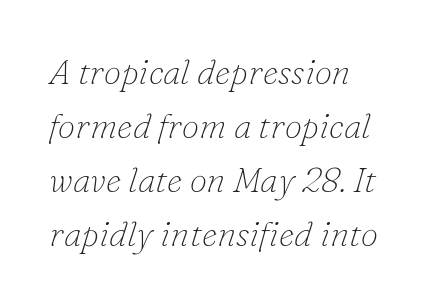
Q: Is the text bold? A: No.
Q: Is the text italic (slanted)? A: Yes, it leans right by about 16 degrees.
Q: Is the typeface a serif or a sans-serif typeface? A: Serif.
Q: Is the text underlined? A: No.
Q: Is the spacing between letters normal or unusually wide? A: Normal.
Q: Is the spacing between lines tight, normal or loose? A: Normal.
Q: Width (condensed, normal, or wide)? A: Normal.
Q: Stroke contrast? A: Low.
Q: x-height? A: Small.
Q: Monospaced? A: No.
